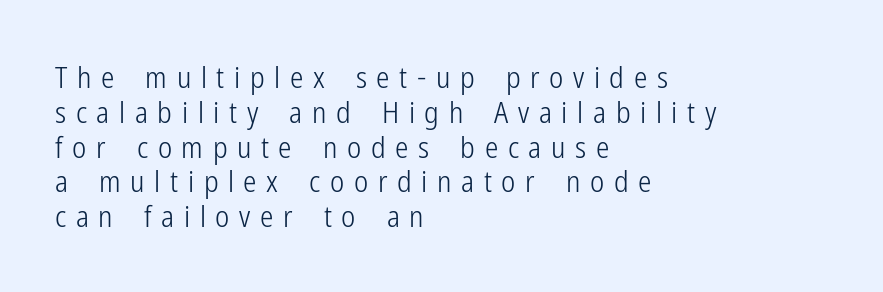
Q: Is the text bold? A: No.
Q: Is the text italic (slanted)? A: No, it is upright.
Q: Is the typeface a serif or a sans-serif typeface? A: Sans-serif.
Q: Is the text underlined? A: No.
Q: How is the paragraph aligned? A: Left-aligned.
Q: Is the spacing between letters normal or unusually wide? A: Unusually wide.
Q: Width (condensed, normal, or wide)? A: Condensed.
Q: Stroke contrast? A: Low.
Q: x-height? A: Medium.
Q: Monospaced? A: No.
